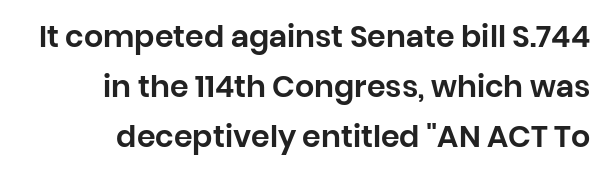
The image shows 30 px sans-serif type, upright; set right-aligned, normal line spacing (1.67x), normal letter spacing, not underlined; low stroke contrast and a large x-height.
